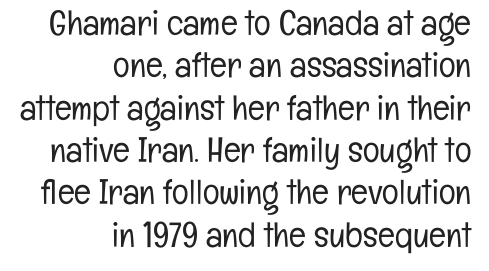
The image shows 35 px light, condensed sans-serif type, upright; set right-aligned, line spacing 1.21x, normal letter spacing, not underlined; low stroke contrast and a medium x-height.
